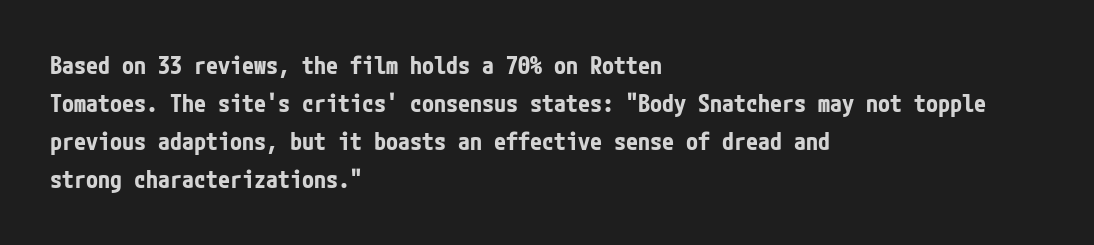
{"italic": "no", "bold": "yes", "underline": "no", "align": "left", "line_spacing": "normal", "line_spacing_ratio": 1.59, "letter_spacing": "normal", "letter_spacing_em": 0.0, "glyph_px": 24}
